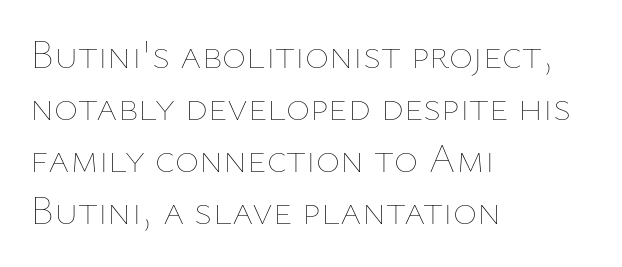
The image shows 41 px thin type, upright; set left-aligned, normal line spacing (1.27x), normal letter spacing, not underlined; low stroke contrast and a medium x-height.
